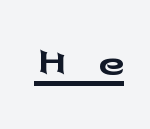
Q: Is the text italic (slanted)? A: No, it is upright.
Q: Is the typeface a serif or a sans-serif typeface? A: Sans-serif.
Q: Is the text underlined? A: Yes.
Q: Is the spacing between letters normal or unusually wide? A: Unusually wide.
Q: Width (condensed, normal, or wide)? A: Wide.
Q: Stroke contrast? A: Low.
Q: x-height? A: Medium.
Q: Monospaced? A: No.
